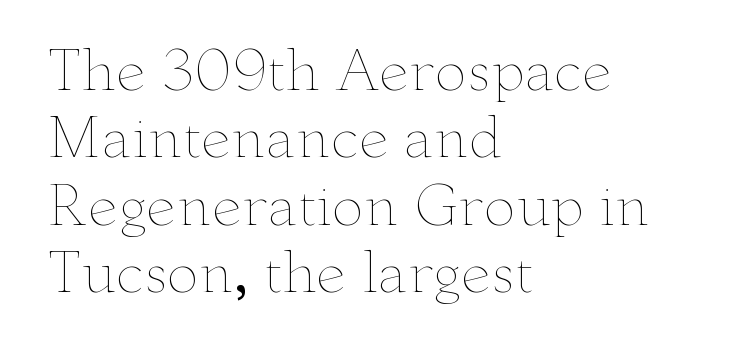
{"italic": "no", "bold": "no", "weight": "thin", "width": "wide", "stroke_contrast": "low", "x_height": "small", "monospaced": "no", "underline": "no", "align": "left", "line_spacing": "normal", "line_spacing_ratio": 1.25, "letter_spacing": "normal", "letter_spacing_em": 0.0, "glyph_px": 54}
